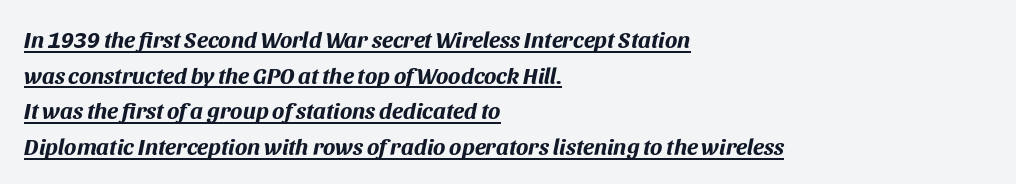
Q: Is the text bold? A: Yes.
Q: Is the text italic (slanted)? A: Yes, it leans right by about 11 degrees.
Q: Is the text underlined? A: Yes.
Q: How is the paragraph aligned? A: Left-aligned.
Q: Is the spacing between letters normal or unusually wide? A: Normal.
Q: Is the spacing between lines tight, normal or loose? A: Normal.
